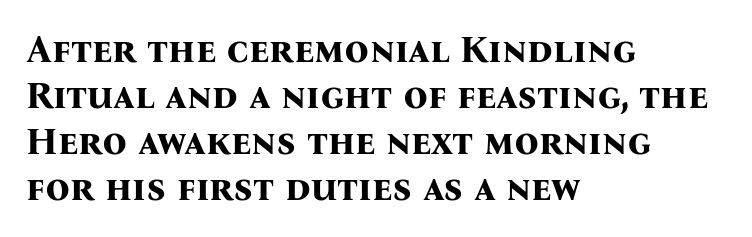
The image shows 38 px bold serif type, upright; set left-aligned, line spacing 1.21x, normal letter spacing, not underlined; medium stroke contrast and a medium x-height.
